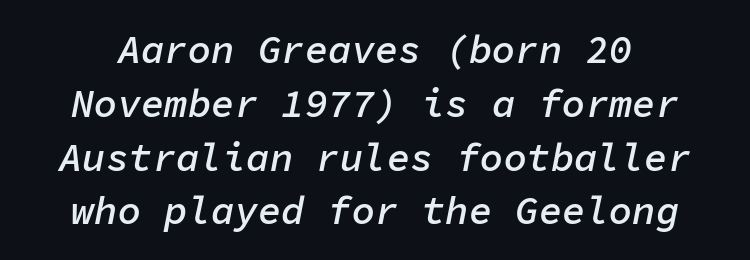
The image shows 39 px semibold type, italic (leaning right), monospaced; set normal line spacing (1.38x), normal letter spacing, not underlined; low stroke contrast and a medium x-height.
